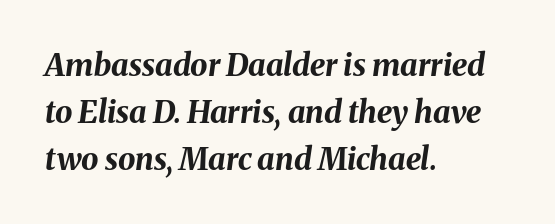
The image shows 31 px bold type, italic (leaning right); set left-aligned, normal line spacing (1.51x), normal letter spacing, not underlined; medium stroke contrast and a medium x-height.
